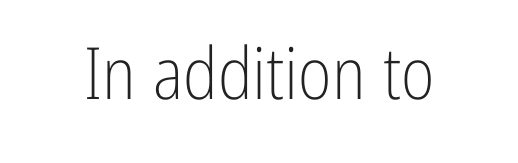
Q: Is the text bold? A: No.
Q: Is the text italic (slanted)? A: No, it is upright.
Q: Is the typeface a serif or a sans-serif typeface? A: Sans-serif.
Q: Is the text underlined? A: No.
Q: Is the spacing between letters normal or unusually wide? A: Normal.
Q: Width (condensed, normal, or wide)? A: Condensed.
Q: Stroke contrast? A: Low.
Q: x-height? A: Medium.
Q: Monospaced? A: No.
